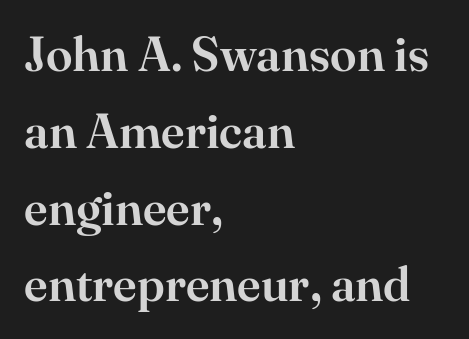
Q: Is the text italic (slanted)? A: No, it is upright.
Q: Is the typeface a serif or a sans-serif typeface? A: Serif.
Q: Is the text underlined? A: No.
Q: How is the paragraph aligned? A: Left-aligned.
Q: Is the spacing between letters normal or unusually wide? A: Normal.
Q: Is the spacing between lines tight, normal or loose? A: Normal.
Q: Width (condensed, normal, or wide)? A: Normal.
Q: Stroke contrast? A: High.
Q: x-height? A: Small.
Q: Monospaced? A: No.
